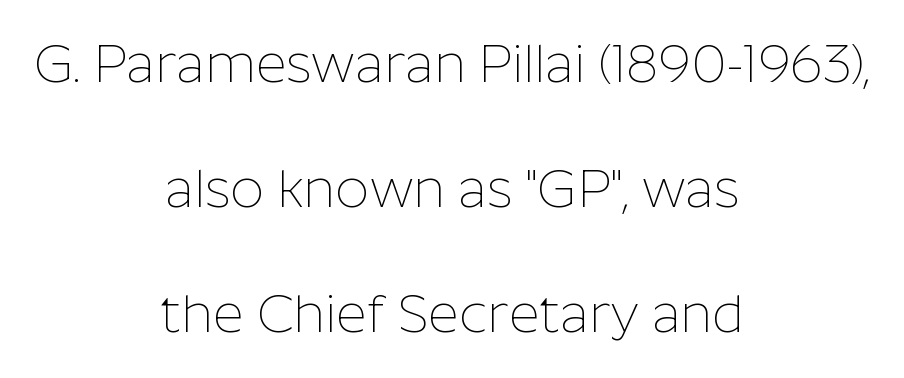
The typesetting does not lean heavy: it is not bold. The passage is arranged like a title page — every line centered. The designer dialed line spacing up above the default. Ordinary non-slanted type is in use. The letters advance in unequal steps, a hallmark of proportional type. The area under the type is left untouched.
